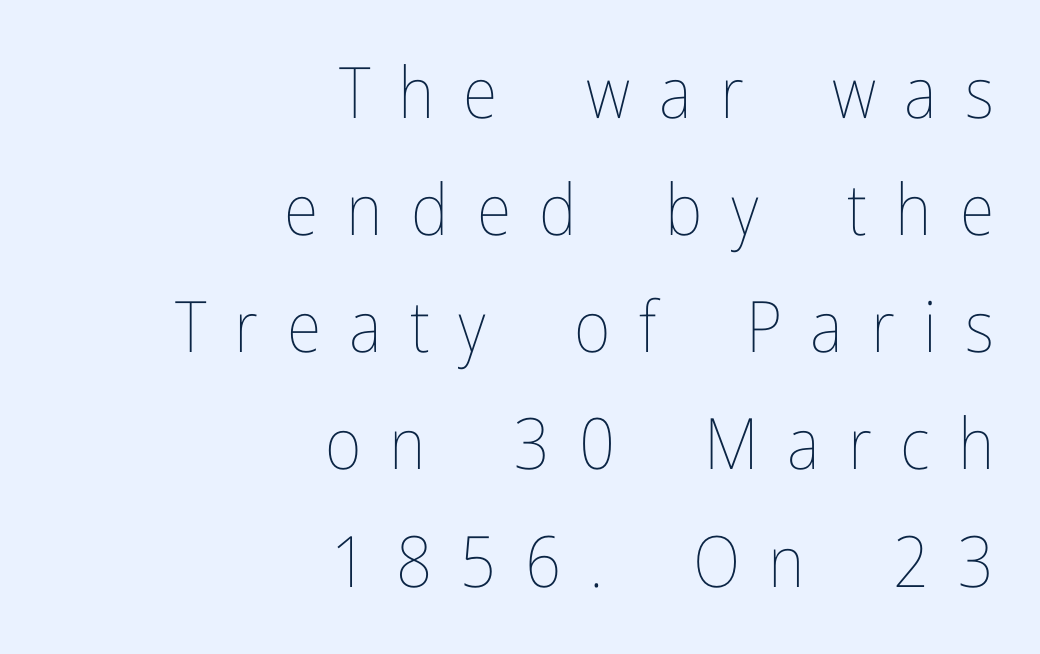
{"italic": "no", "bold": "no", "weight": "thin", "width": "condensed", "stroke_contrast": "low", "x_height": "medium", "monospaced": "no", "underline": "no", "align": "right", "line_spacing": "normal", "line_spacing_ratio": 1.65, "letter_spacing": "wide", "letter_spacing_em": 0.4, "glyph_px": 71}
